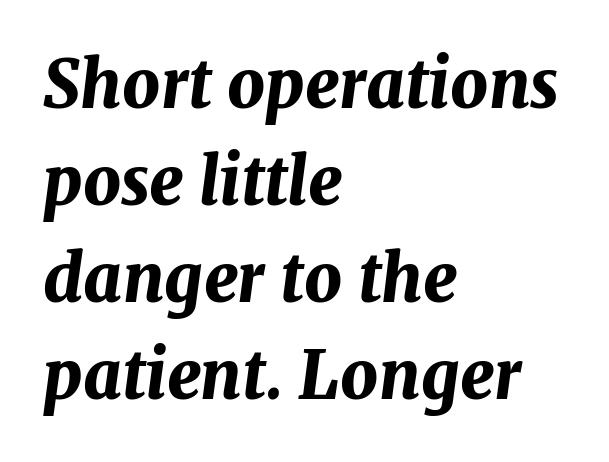
{"italic": "yes", "lean": "right", "slant_degrees": 7, "bold": "yes", "weight": "bold", "width": "normal", "stroke_contrast": "medium", "x_height": "medium", "monospaced": "no", "underline": "no", "align": "left", "line_spacing": "normal", "line_spacing_ratio": 1.47, "letter_spacing": "normal", "letter_spacing_em": 0.0, "glyph_px": 66}
